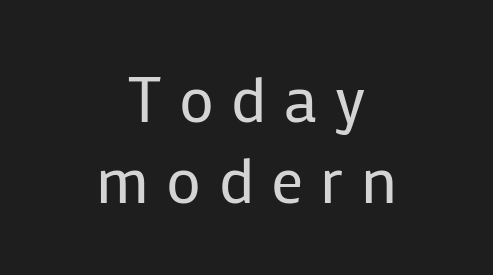
The image shows 64 px regular-weight sans-serif type, upright; set centered, normal line spacing (1.26x), unusually wide letter spacing (+0.27 em), not underlined; low stroke contrast and a medium x-height.
